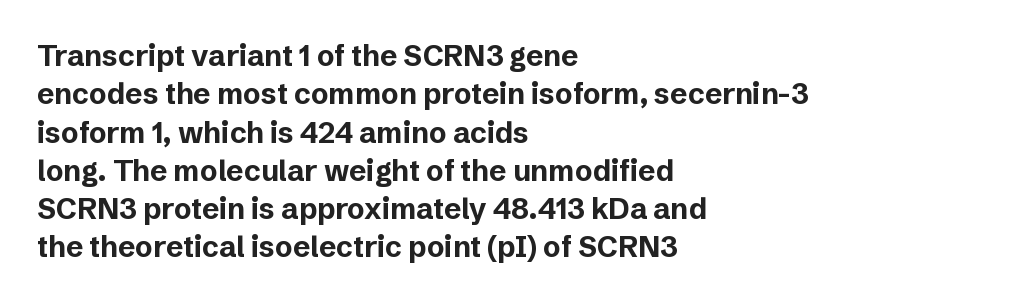
Q: Is the text bold? A: Yes.
Q: Is the text italic (slanted)? A: No, it is upright.
Q: Is the typeface a serif or a sans-serif typeface? A: Sans-serif.
Q: Is the text underlined? A: No.
Q: How is the paragraph aligned? A: Left-aligned.
Q: Is the spacing between letters normal or unusually wide? A: Normal.
Q: Is the spacing between lines tight, normal or loose? A: Normal.
Q: Width (condensed, normal, or wide)? A: Normal.
Q: Stroke contrast? A: Low.
Q: x-height? A: Medium.
Q: Monospaced? A: No.
